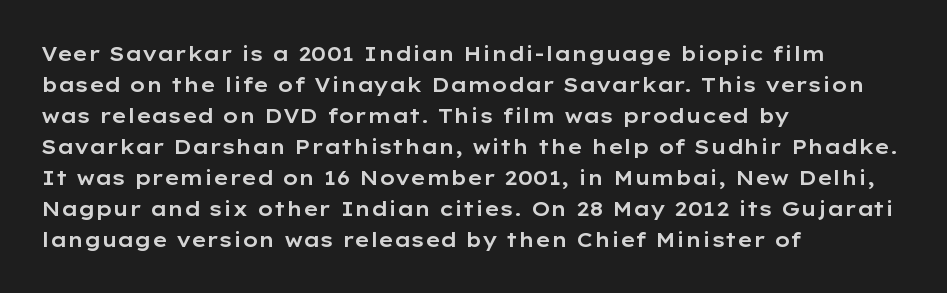
The image shows 20 px text type, upright; set left-aligned, normal line spacing (1.55x), normal letter spacing, not underlined.
